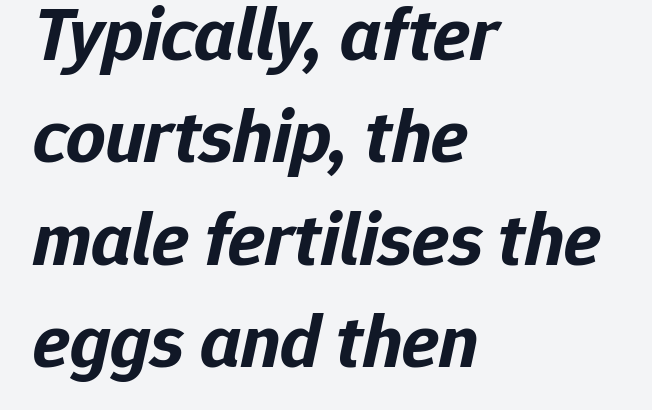
{"italic": "yes", "lean": "right", "slant_degrees": 12, "bold": "yes", "weight": "bold", "width": "normal", "stroke_contrast": "low", "x_height": "medium", "monospaced": "no", "underline": "no", "align": "left", "line_spacing": "normal", "line_spacing_ratio": 1.33, "letter_spacing": "normal", "letter_spacing_em": 0.0, "glyph_px": 77}
